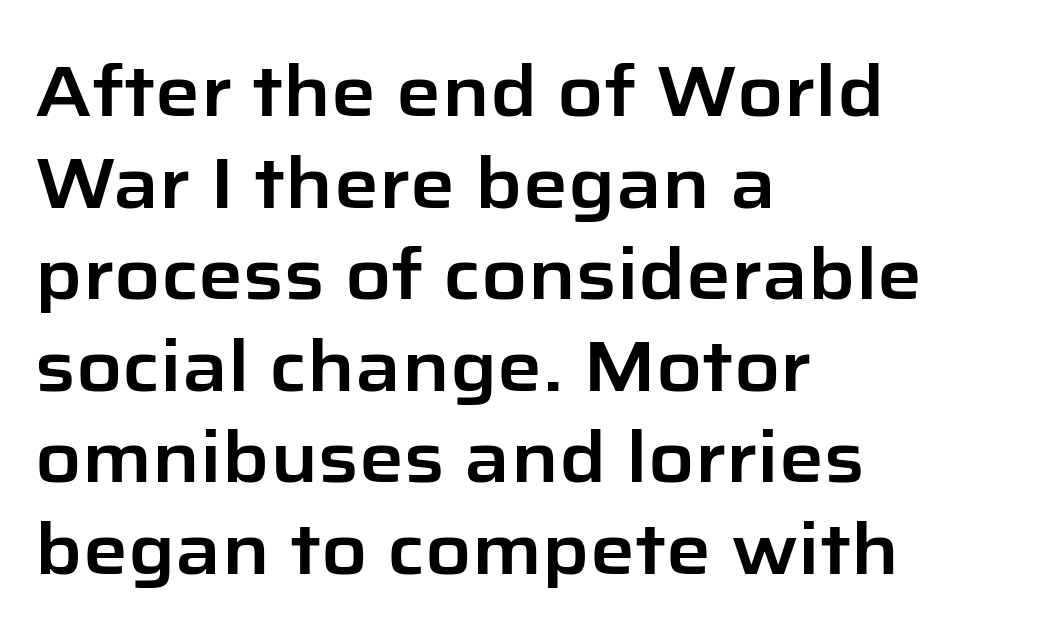
The image shows 71 px sans-serif type, upright; set left-aligned, normal line spacing (1.29x), normal letter spacing, not underlined; low stroke contrast and a medium x-height.
